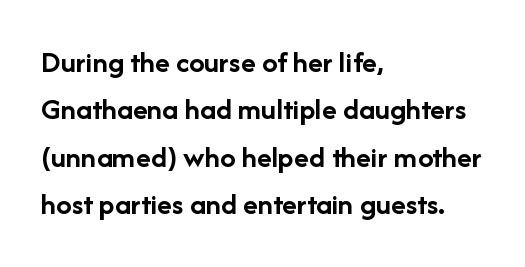
{"serif": "no", "italic": "no", "bold": "yes", "weight": "semibold", "width": "normal", "stroke_contrast": "low", "x_height": "medium", "monospaced": "no", "underline": "no", "align": "left", "line_spacing": "normal", "line_spacing_ratio": 1.53, "letter_spacing": "normal", "letter_spacing_em": 0.0, "glyph_px": 31}
